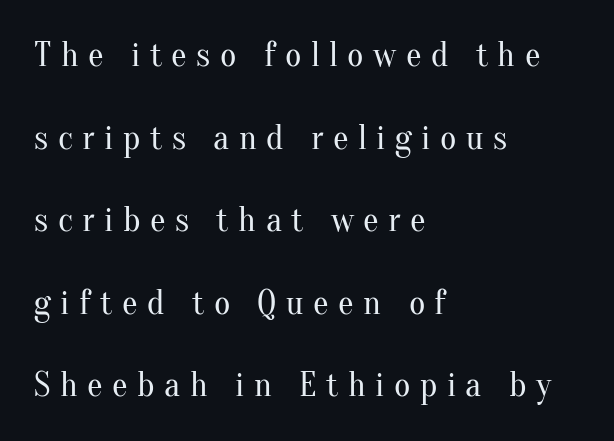
The image shows 35 px regular-weight serif type, upright; set left-aligned, loose line spacing (2.36x), unusually wide letter spacing (+0.27 em), not underlined; medium stroke contrast and a small x-height.
